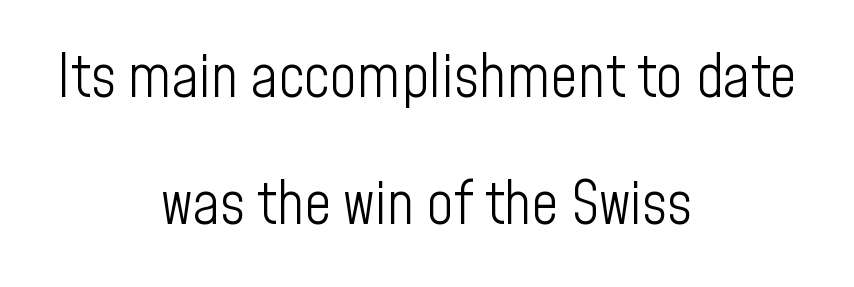
Q: Is the text bold? A: No.
Q: Is the text italic (slanted)? A: No, it is upright.
Q: Is the typeface a serif or a sans-serif typeface? A: Sans-serif.
Q: Is the text underlined? A: No.
Q: How is the paragraph aligned? A: Centered.
Q: Is the spacing between letters normal or unusually wide? A: Normal.
Q: Is the spacing between lines tight, normal or loose? A: Loose.
Q: Width (condensed, normal, or wide)? A: Condensed.
Q: Stroke contrast? A: Low.
Q: x-height? A: Medium.
Q: Monospaced? A: No.
